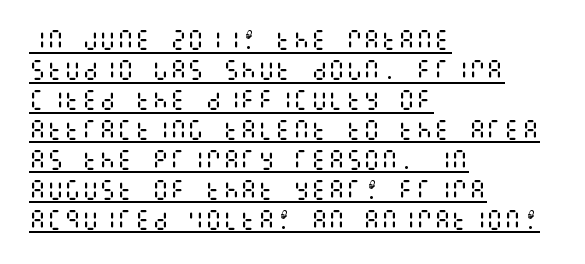
{"italic": "no", "bold": "no", "underline": "yes", "align": "left", "line_spacing": "normal", "line_spacing_ratio": 1.36, "letter_spacing": "normal", "letter_spacing_em": 0.0, "glyph_px": 22}
